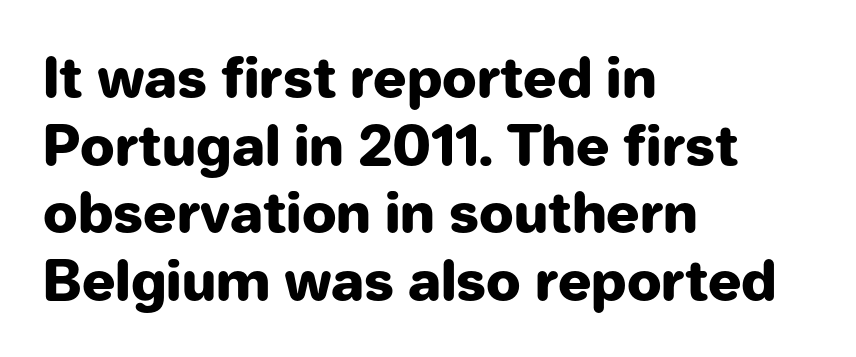
Q: Is the text bold? A: Yes.
Q: Is the text italic (slanted)? A: No, it is upright.
Q: Is the typeface a serif or a sans-serif typeface? A: Sans-serif.
Q: Is the text underlined? A: No.
Q: How is the paragraph aligned? A: Left-aligned.
Q: Is the spacing between letters normal or unusually wide? A: Normal.
Q: Width (condensed, normal, or wide)? A: Normal.
Q: Stroke contrast? A: Low.
Q: x-height? A: Medium.
Q: Monospaced? A: No.
